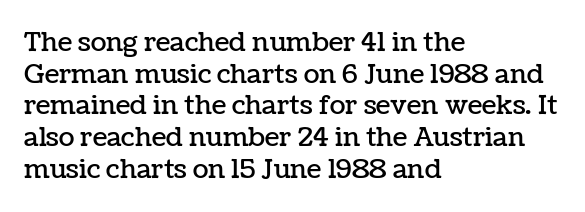
The image shows 26 px text type, upright; set left-aligned, line spacing 1.22x, normal letter spacing, not underlined.
